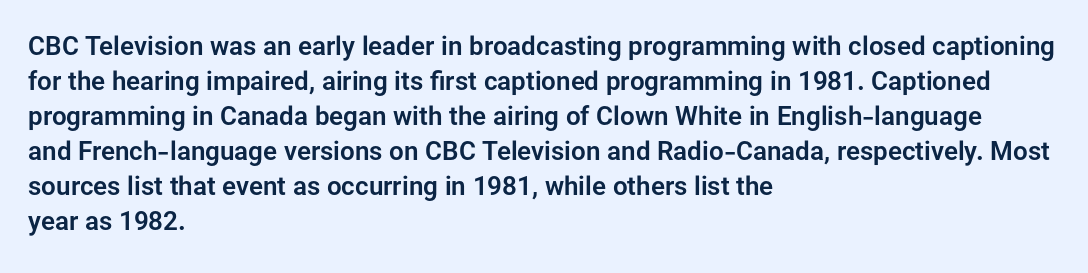
Upright lettering throughout. A classic flush-left, rag-right setting is used for this passage. Underlining? Definitely not there. The passage shown stacks its lines at a standard gap. The letterforms sit shoulder to shoulder at normal distance.
